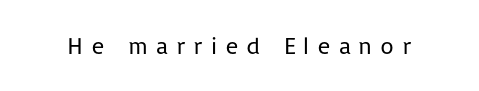
The space directly below the letters is spotless. The letters are spread apart with noticeably loose tracking. Upright lettering throughout. A light-to-regular cut is what we see here.
